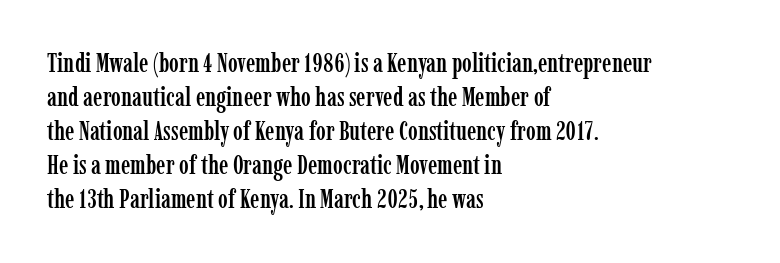
Q: Is the text italic (slanted)? A: No, it is upright.
Q: Is the text underlined? A: No.
Q: How is the paragraph aligned? A: Left-aligned.
Q: Is the spacing between letters normal or unusually wide? A: Normal.
Q: Is the spacing between lines tight, normal or loose? A: Normal.
